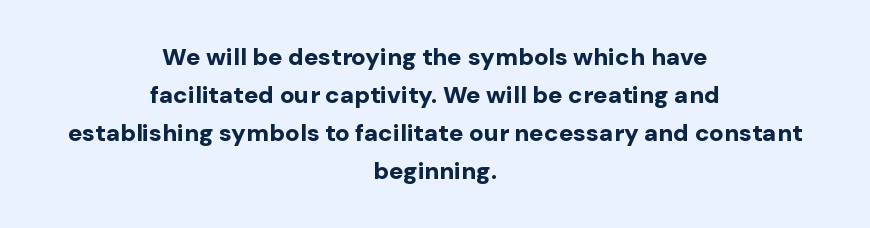
Posture: straight, roman, zero tilt. Quick note: underline off. Letter spacing: default. Each glyph is drawn with heavy, bold strokes. Does the copy run flush right? No — it is centered line by line. This sample keeps an unexceptional amount of space between lines.
